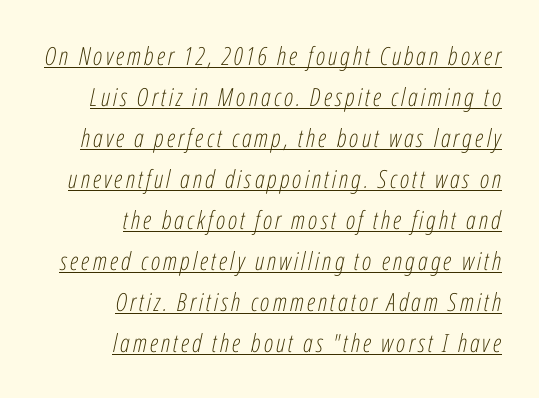
Observe the lean: these are italic letterforms. Evenly set lines give the paragraph a standard silhouette. This reads as an unemphasized weight, regular at the heaviest. Does the copy run flush right? Yes — the right margin is perfectly even. The passage shown is underscored from start to finish.
